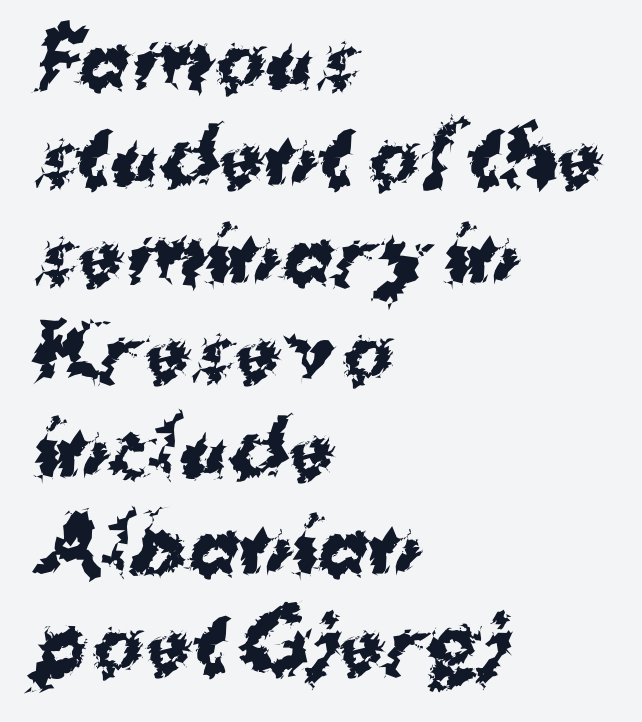
Q: Is the text bold? A: Yes.
Q: Is the typeface a serif or a sans-serif typeface? A: Sans-serif.
Q: Is the text underlined? A: No.
Q: How is the paragraph aligned? A: Left-aligned.
Q: Is the spacing between letters normal or unusually wide? A: Normal.
Q: Is the spacing between lines tight, normal or loose? A: Normal.
Q: Width (condensed, normal, or wide)? A: Normal.
Q: Stroke contrast? A: Medium.
Q: x-height? A: Medium.
Q: Monospaced? A: No.
